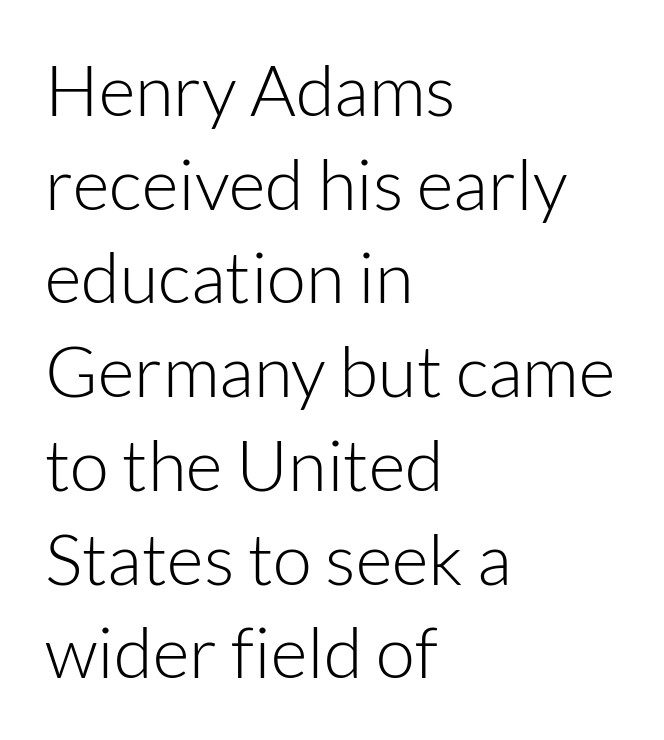
The image shows 71 px light sans-serif type, upright; set left-aligned, normal line spacing (1.32x), normal letter spacing, not underlined; low stroke contrast and a medium x-height.
